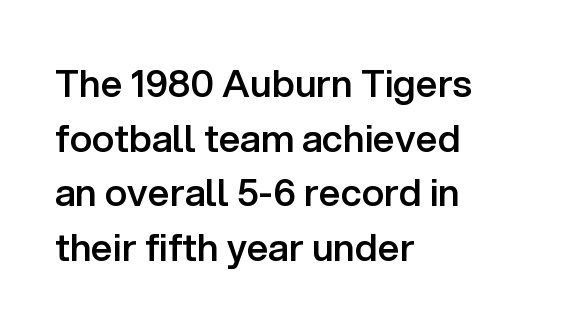
{"serif": "no", "italic": "no", "bold": "semi", "weight": "semibold", "width": "normal", "stroke_contrast": "low", "x_height": "medium", "monospaced": "no", "underline": "no", "align": "left", "line_spacing": "normal", "line_spacing_ratio": 1.44, "letter_spacing": "normal", "letter_spacing_em": 0.0, "glyph_px": 38}
